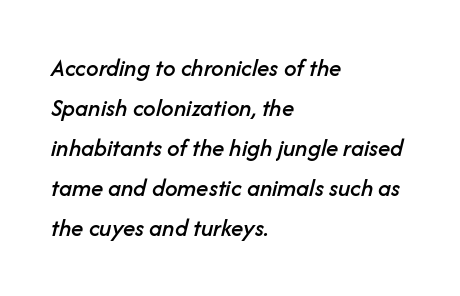
Q: Is the text italic (slanted)? A: Yes, it leans right by about 14 degrees.
Q: Is the text underlined? A: No.
Q: How is the paragraph aligned? A: Left-aligned.
Q: Is the spacing between letters normal or unusually wide? A: Normal.
Q: Is the spacing between lines tight, normal or loose? A: Normal.
